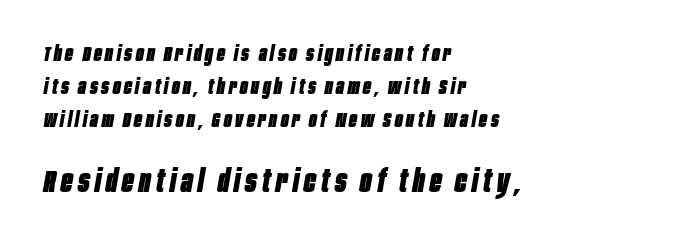
Compare the two chunks: the lower has the greater cap height. Its strokes are broad and dark, the hallmark of bold type. Every character sits at an angle, as italics do. The letters advance in unequal steps, a hallmark of proportional type.
